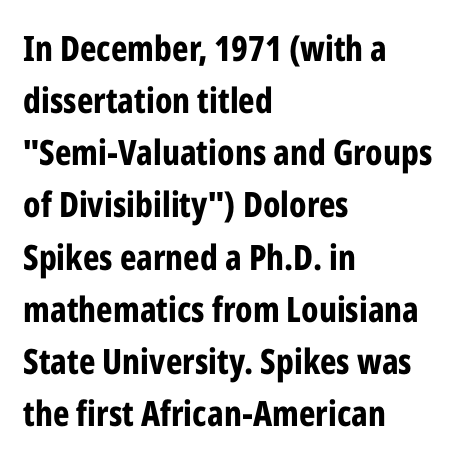
The image shows 35 px bold, condensed sans-serif type, upright; set left-aligned, normal line spacing (1.49x), normal letter spacing, not underlined; low stroke contrast and a medium x-height.
